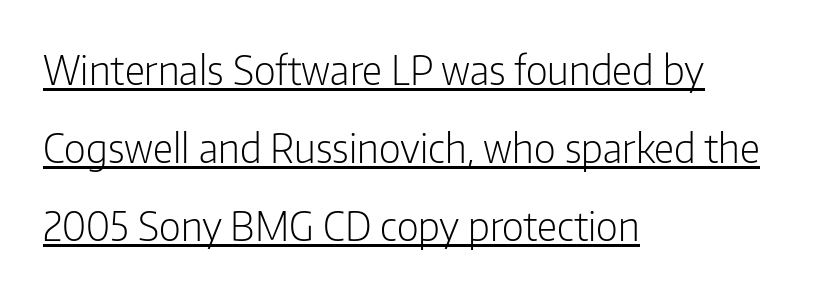
{"serif": "no", "italic": "no", "bold": "no", "weight": "light", "width": "condensed", "stroke_contrast": "low", "x_height": "medium", "monospaced": "no", "underline": "yes", "align": "left", "line_spacing": "loose", "line_spacing_ratio": 1.95, "letter_spacing": "normal", "letter_spacing_em": 0.0, "glyph_px": 40}
